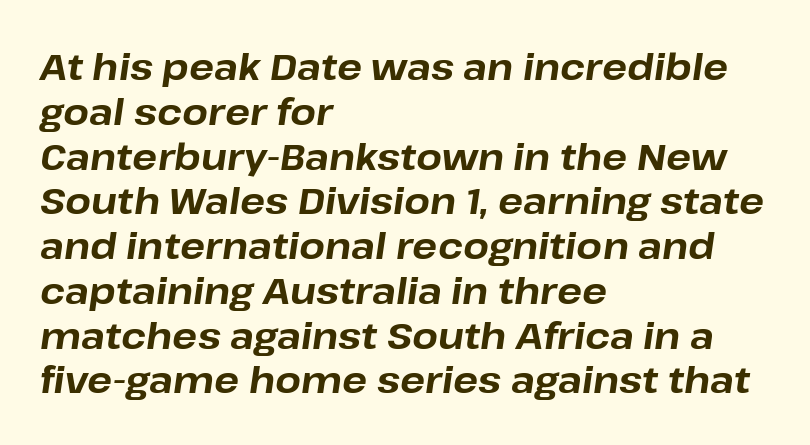
Q: Is the text bold? A: Yes.
Q: Is the text italic (slanted)? A: Yes, it leans right by about 8 degrees.
Q: Is the text underlined? A: No.
Q: How is the paragraph aligned? A: Left-aligned.
Q: Is the spacing between letters normal or unusually wide? A: Normal.
Q: Width (condensed, normal, or wide)? A: Normal.
Q: Stroke contrast? A: Low.
Q: x-height? A: Medium.
Q: Monospaced? A: No.
